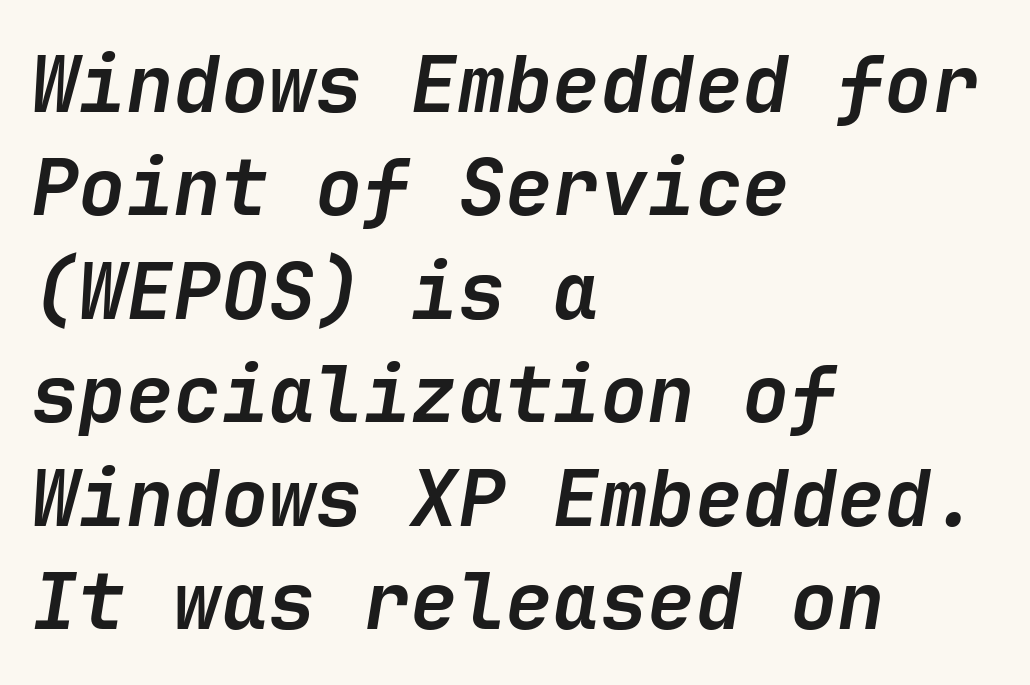
The text carries the slant typical of an italic or oblique font. The rendering uses a moderate line-height, typical for paragraphs. The passage shown is emphatically bold. Underlining? Definitely not there. Look at the tracking — it's just the regular setting, nothing added.
